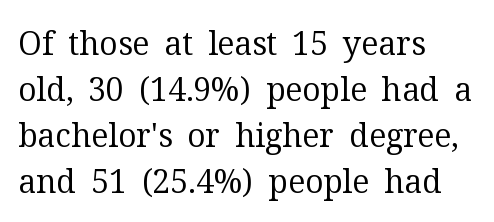
{"serif": "yes", "italic": "no", "bold": "no", "weight": "regular", "width": "normal", "stroke_contrast": "medium", "x_height": "medium", "monospaced": "no", "underline": "no", "align": "left", "line_spacing": "normal", "line_spacing_ratio": 1.44, "letter_spacing": "normal", "letter_spacing_em": 0.0, "glyph_px": 32}
